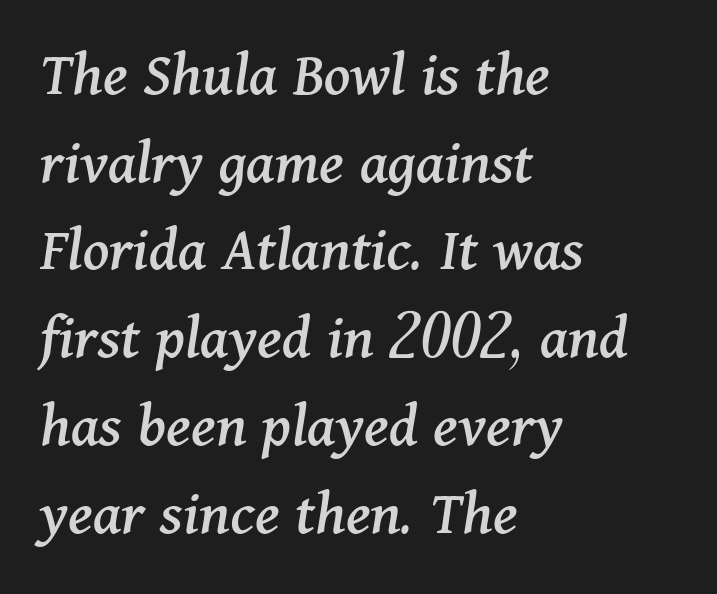
{"serif": "yes", "italic": "yes", "lean": "right", "slant_degrees": 11, "width": "normal", "stroke_contrast": "medium", "x_height": "medium", "monospaced": "no", "underline": "no", "align": "left", "line_spacing": "normal", "line_spacing_ratio": 1.35, "letter_spacing": "normal", "letter_spacing_em": 0.0, "glyph_px": 65}
